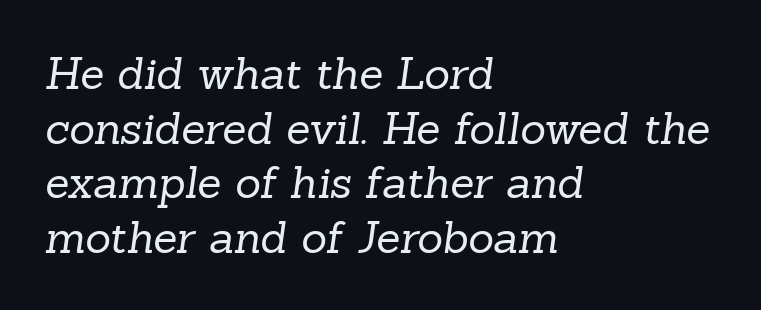
The image shows 44 px regular-weight serif type; set left-aligned, line spacing 1.24x, normal letter spacing, not underlined; low stroke contrast and a medium x-height.
